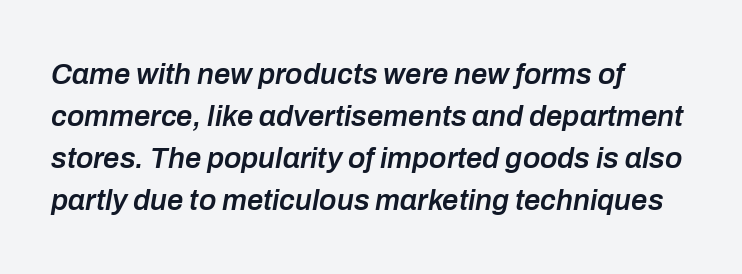
{"italic": "yes", "lean": "right", "slant_degrees": 10, "bold": "semi", "weight": "semibold", "width": "normal", "stroke_contrast": "low", "x_height": "medium", "monospaced": "no", "underline": "no", "align": "left", "line_spacing": "normal", "line_spacing_ratio": 1.45, "letter_spacing": "normal", "letter_spacing_em": 0.0, "glyph_px": 29}
